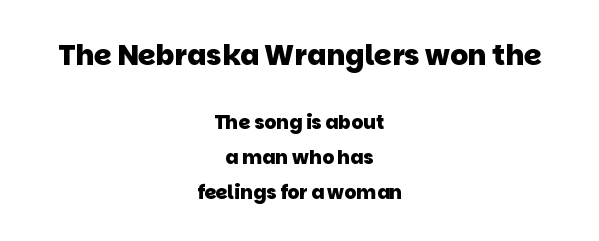
{"serif": "no", "bold": "yes", "weight": "heavy", "width": "normal", "stroke_contrast": "low", "x_height": "large", "monospaced": "no", "underline": "no", "align": "center", "line_spacing_ratio": 1.84, "letter_spacing": "normal", "letter_spacing_em": 0.0, "larger_block": "first", "size_ratio": 1.47, "glyph_px": 28}
